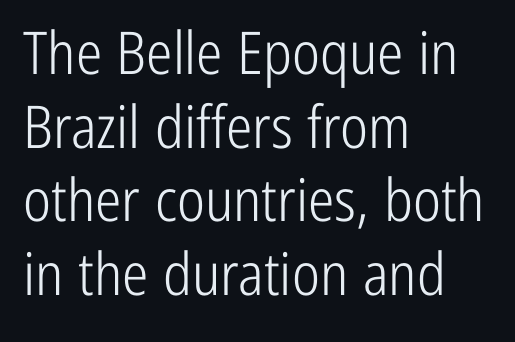
Q: Is the text bold? A: No.
Q: Is the text italic (slanted)? A: No, it is upright.
Q: Is the typeface a serif or a sans-serif typeface? A: Sans-serif.
Q: Is the text underlined? A: No.
Q: How is the paragraph aligned? A: Left-aligned.
Q: Is the spacing between letters normal or unusually wide? A: Normal.
Q: Is the spacing between lines tight, normal or loose? A: Normal.
Q: Width (condensed, normal, or wide)? A: Condensed.
Q: Stroke contrast? A: Low.
Q: x-height? A: Medium.
Q: Monospaced? A: No.
